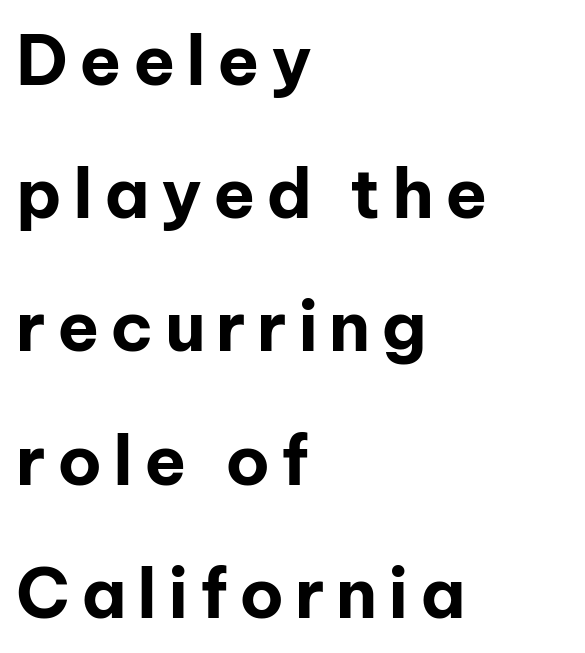
You could fit nearly another row in the gap between these rows. When letters stand straight like this, we call the style roman or upright. These lines are set flush left with a ragged right edge. Font category for this specimen: sans-serif. Plain, unruled lines of type. The letters advance in unequal steps, a hallmark of proportional type.
